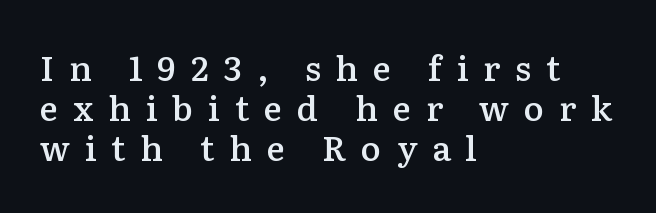
{"serif": "yes", "italic": "no", "bold": "semi", "weight": "semibold", "width": "normal", "stroke_contrast": "low", "x_height": "medium", "monospaced": "no", "underline": "no", "align": "left", "line_spacing_ratio": 1.18, "letter_spacing": "wide", "letter_spacing_em": 0.44, "glyph_px": 34}
